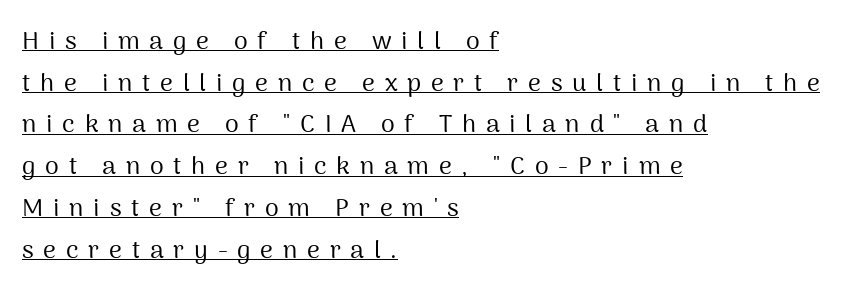
The image shows 25 px text type, upright; set left-aligned, normal line spacing (1.67x), unusually wide letter spacing (+0.39 em), underlined.
